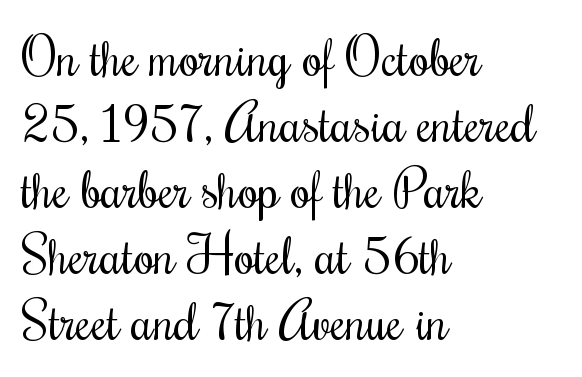
{"bold": "no", "weight": "regular", "width": "condensed", "stroke_contrast": "medium", "x_height": "small", "monospaced": "no", "underline": "no", "align": "left", "line_spacing": "normal", "line_spacing_ratio": 1.27, "letter_spacing": "normal", "letter_spacing_em": 0.0, "glyph_px": 52}
